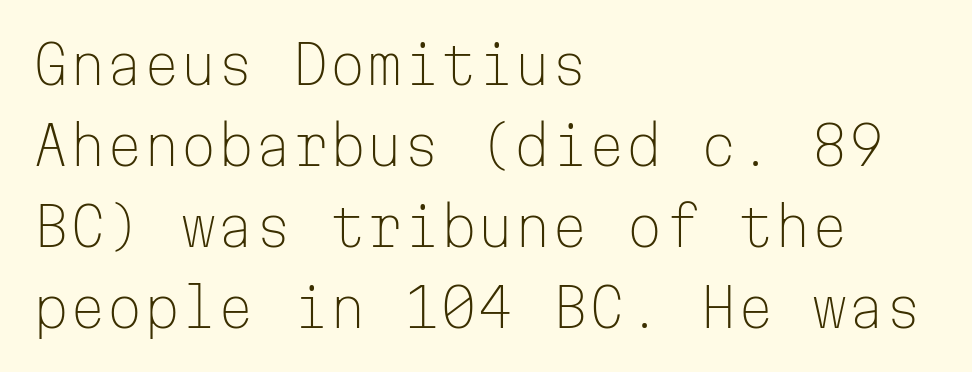
Q: Is the text bold? A: No.
Q: Is the text italic (slanted)? A: No, it is upright.
Q: Is the typeface a serif or a sans-serif typeface? A: Sans-serif.
Q: Is the text underlined? A: No.
Q: How is the paragraph aligned? A: Left-aligned.
Q: Is the spacing between letters normal or unusually wide? A: Normal.
Q: Is the spacing between lines tight, normal or loose? A: Normal.
Q: Width (condensed, normal, or wide)? A: Normal.
Q: Stroke contrast? A: Low.
Q: x-height? A: Medium.
Q: Monospaced? A: Yes.
